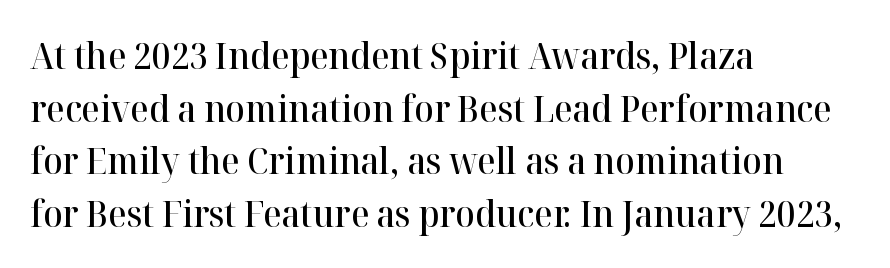
The image shows 36 px semibold serif type, upright; set left-aligned, normal line spacing (1.46x), normal letter spacing, not underlined; high stroke contrast and a medium x-height.
